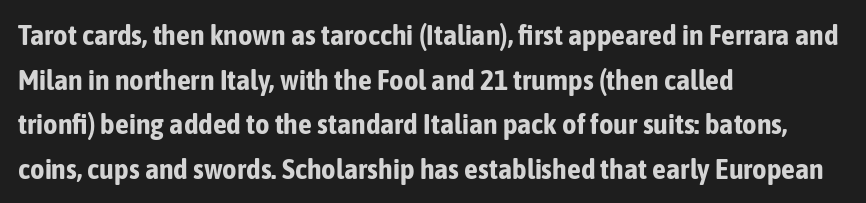
{"serif": "no", "italic": "no", "bold": "yes", "weight": "bold", "width": "condensed", "stroke_contrast": "low", "x_height": "medium", "monospaced": "no", "underline": "no", "align": "left", "line_spacing": "normal", "line_spacing_ratio": 1.59, "letter_spacing": "normal", "letter_spacing_em": 0.0, "glyph_px": 28}
